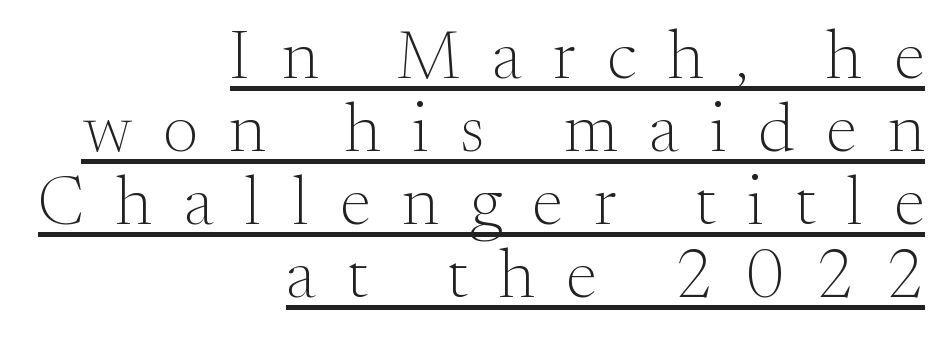
Q: Is the text bold? A: No.
Q: Is the text italic (slanted)? A: No, it is upright.
Q: Is the typeface a serif or a sans-serif typeface? A: Serif.
Q: Is the text underlined? A: Yes.
Q: How is the paragraph aligned? A: Right-aligned.
Q: Is the spacing between letters normal or unusually wide? A: Unusually wide.
Q: Is the spacing between lines tight, normal or loose? A: Tight.
Q: Width (condensed, normal, or wide)? A: Normal.
Q: Stroke contrast? A: Medium.
Q: x-height? A: Small.
Q: Monospaced? A: No.
